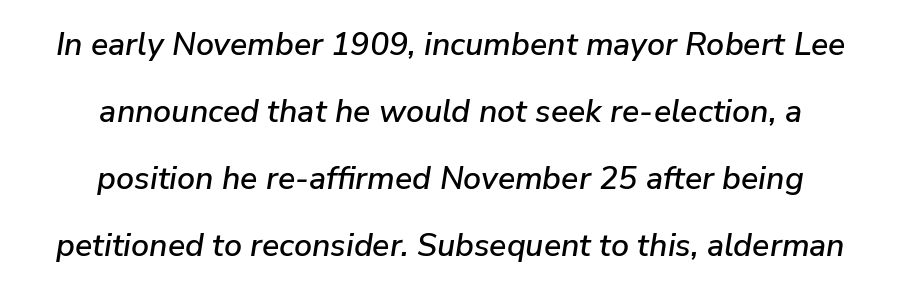
Q: Is the text italic (slanted)? A: Yes, it leans right by about 9 degrees.
Q: Is the text underlined? A: No.
Q: How is the paragraph aligned? A: Centered.
Q: Is the spacing between letters normal or unusually wide? A: Normal.
Q: Is the spacing between lines tight, normal or loose? A: Loose.
Q: Width (condensed, normal, or wide)? A: Normal.
Q: Stroke contrast? A: Low.
Q: x-height? A: Medium.
Q: Monospaced? A: No.
